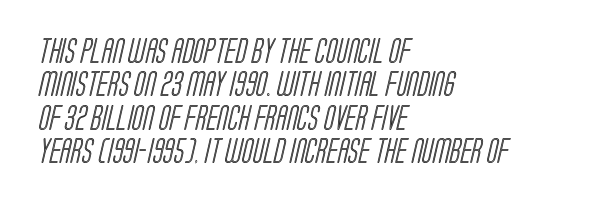
Q: Is the text underlined? A: No.
Q: How is the paragraph aligned? A: Left-aligned.
Q: Is the spacing between letters normal or unusually wide? A: Normal.
Q: Is the spacing between lines tight, normal or loose? A: Normal.
